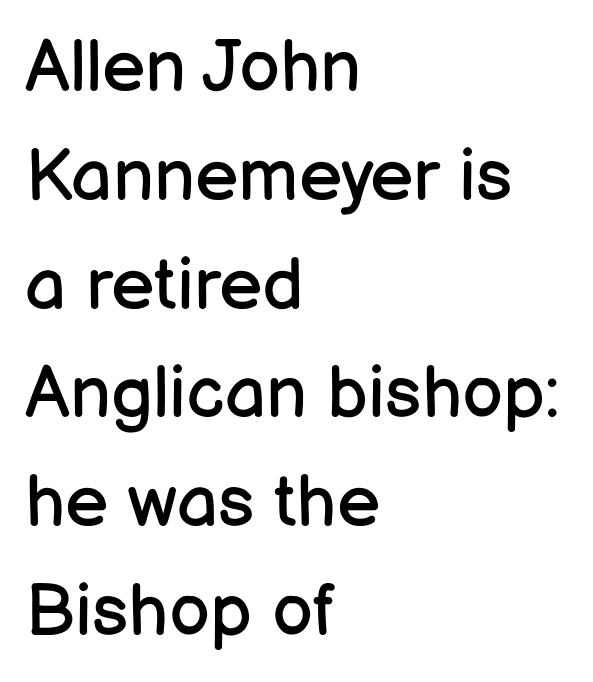
{"serif": "no", "italic": "no", "bold": "no", "weight": "regular", "width": "normal", "stroke_contrast": "low", "x_height": "medium", "monospaced": "no", "underline": "no", "align": "left", "line_spacing": "normal", "line_spacing_ratio": 1.49, "letter_spacing": "normal", "letter_spacing_em": 0.0, "glyph_px": 73}
